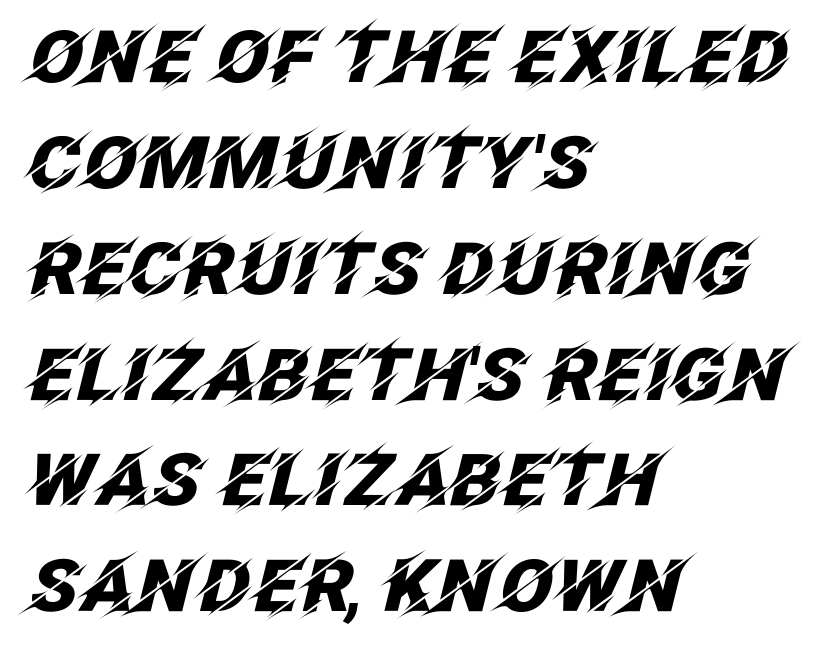
The image shows 72 px heavy type, italic (leaning right); set left-aligned, normal line spacing (1.47x), normal letter spacing, not underlined; low stroke contrast and a large x-height.
